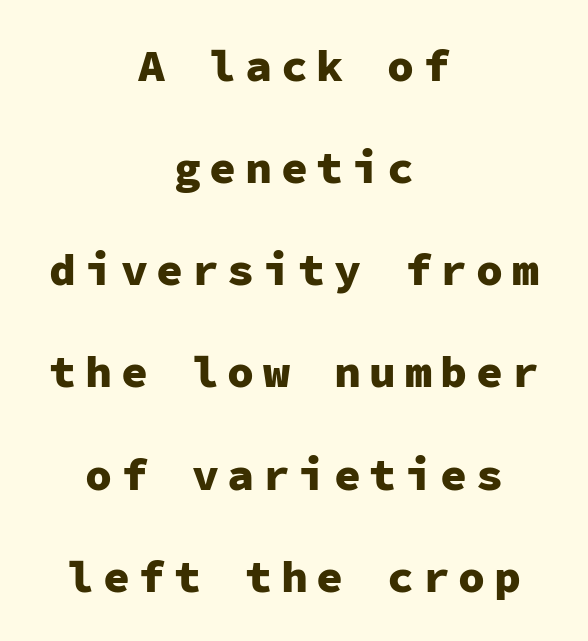
{"serif": "no", "italic": "no", "bold": "yes", "weight": "heavy", "width": "normal", "stroke_contrast": "low", "x_height": "medium", "monospaced": "yes", "underline": "no", "align": "center", "line_spacing": "loose", "line_spacing_ratio": 2.27, "glyph_px": 45}
